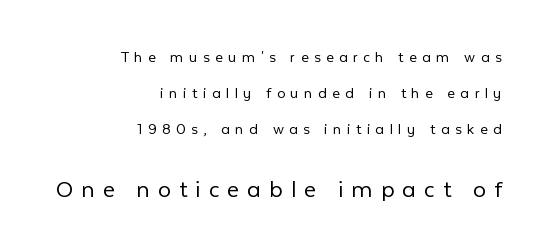
The image shows 26 px text type, upright; set right-aligned, loose line spacing (2.11x), unusually wide letter spacing (+0.31 em), not underlined; the second (bottom) block is 1.53x larger.
